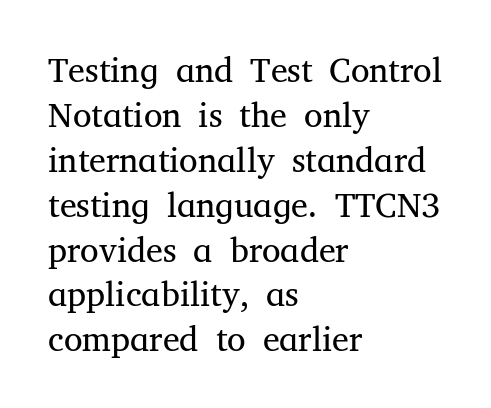
No chunkiness to these letters — they're not bold. Is there much room between lines? A standard amount, neither cramped nor airy. Any mark beneath the type? The region is blank. Each letter keeps its own natural width here, so spacing adapts to shape. Italic? Not at all — the glyphs are vertical.
